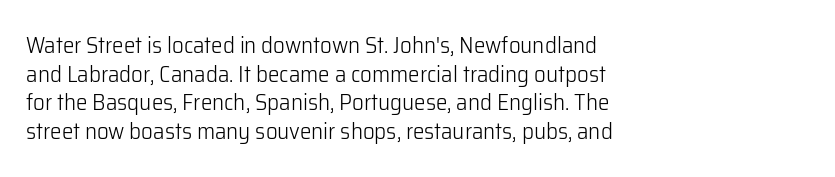
The lines sit at an ordinary, default distance from one another. The text block is weighted toward the left margin, trailing off unevenly rightward. Tracking value appears to be zero — textbook default spacing. Has an underline been added? It has not. Stroke mass is kept to a normal reading level or below.
